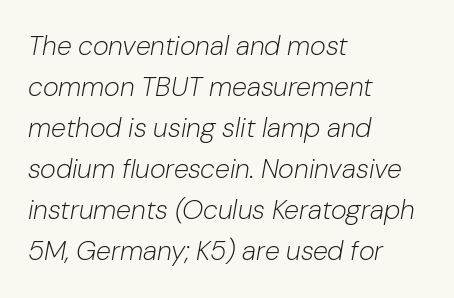
{"italic": "yes", "lean": "right", "slant_degrees": 10, "bold": "no", "underline": "no", "align": "left", "line_spacing": "normal", "line_spacing_ratio": 1.52, "letter_spacing": "normal", "letter_spacing_em": 0.0, "glyph_px": 27}
